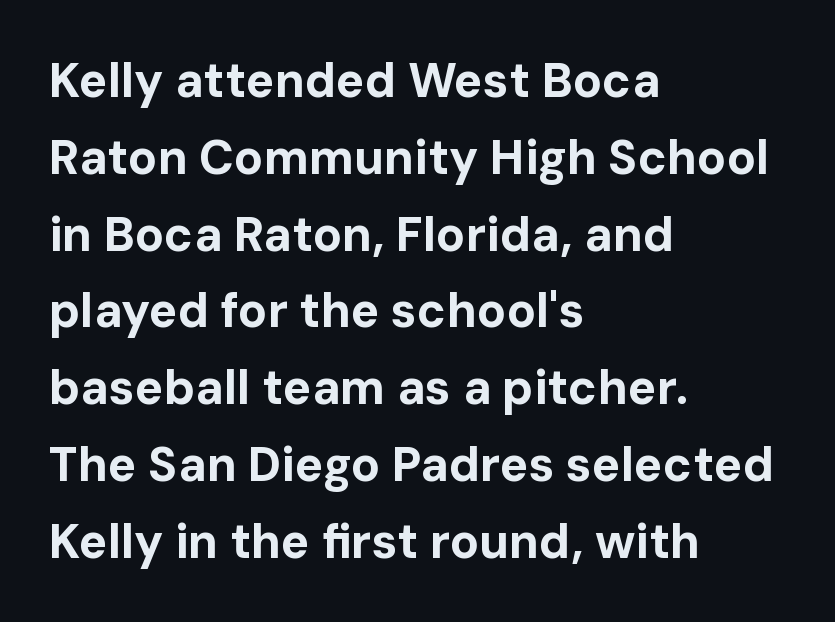
Q: Is the text bold? A: Yes.
Q: Is the text italic (slanted)? A: No, it is upright.
Q: Is the typeface a serif or a sans-serif typeface? A: Sans-serif.
Q: Is the text underlined? A: No.
Q: How is the paragraph aligned? A: Left-aligned.
Q: Is the spacing between letters normal or unusually wide? A: Normal.
Q: Is the spacing between lines tight, normal or loose? A: Normal.
Q: Width (condensed, normal, or wide)? A: Normal.
Q: Stroke contrast? A: Low.
Q: x-height? A: Medium.
Q: Monospaced? A: No.
